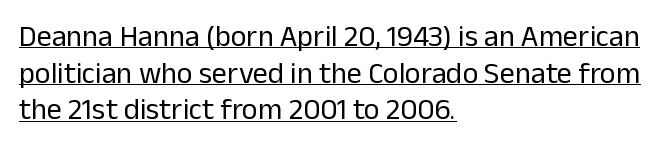
The face used here is proportionally spaced, like ordinary book or web type. Vertical strokes here are truly vertical. This reads as an unemphasized weight, regular at the heaviest. Reading down the block, your eye returns to a fixed left position each line.
